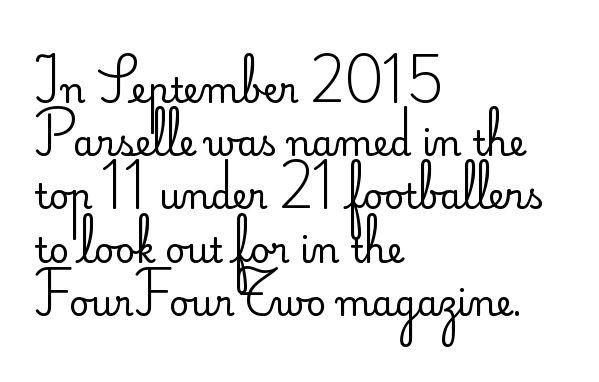
The image shows 35 px regular-weight sans-serif type, upright; set left-aligned, normal line spacing (1.52x), normal letter spacing, not underlined; low stroke contrast and a small x-height.
